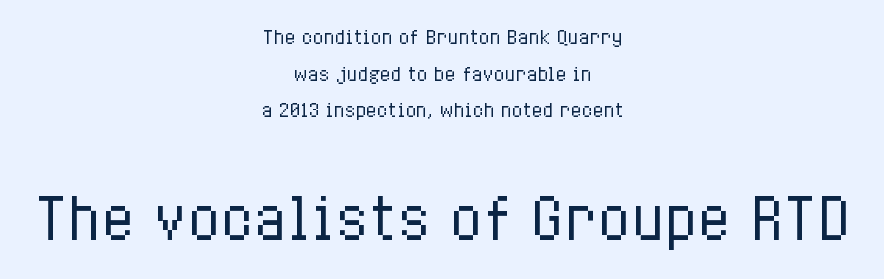
Between these two stacked blocks, the lower one wins on size. Unlike italic type, these characters show no tilt at all. Teacher's note: observe the equal gaps on both sides — that is centered alignment. Weight: regular or lighter. Short note: letters normally spaced.
